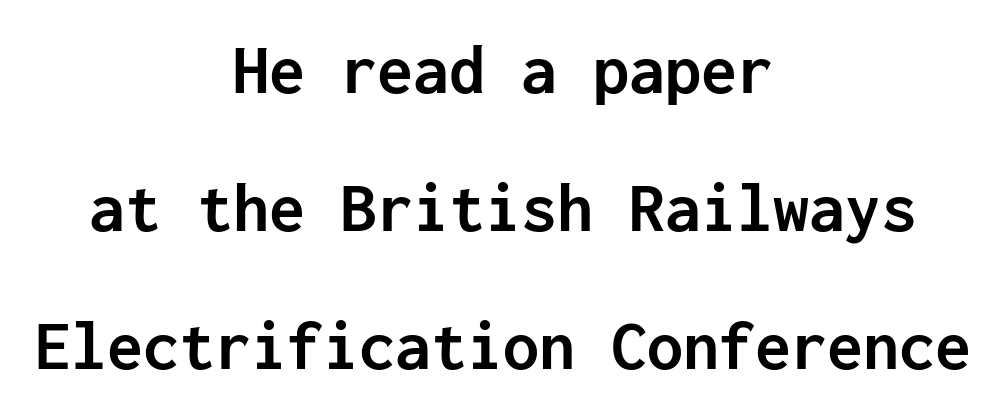
Words float on clear page, feet unadorned. Words appear dense and cohesive because spacing is normal. Does the type have serifs? No, each stem ends abruptly. Each letter, wide or thin by design, is forced into the same width here. You could fit nearly another row in the gap between these rows. Does the lettering tilt? It doesn't — this is upright.
